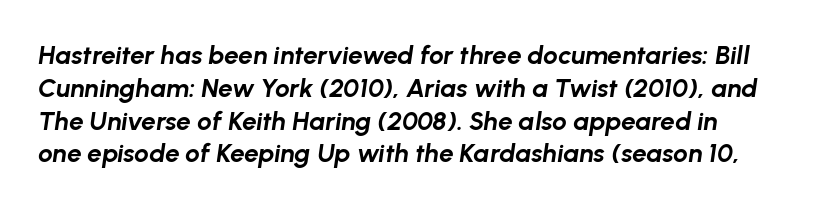
The image shows 26 px bold type, italic (leaning right); set normal line spacing (1.26x), normal letter spacing, not underlined.
